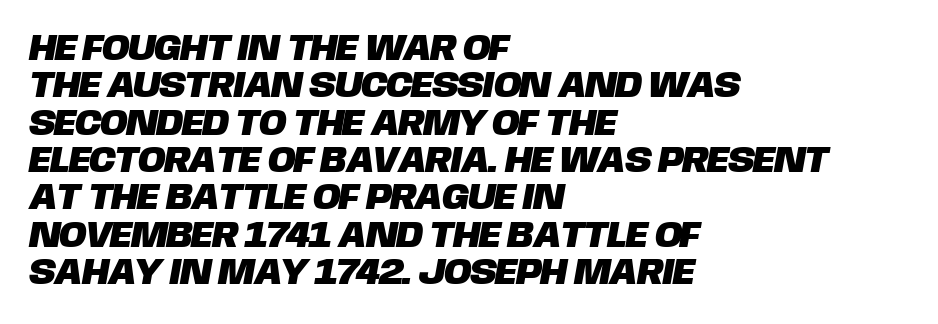
Q: Is the typeface a serif or a sans-serif typeface? A: Sans-serif.
Q: Is the text underlined? A: No.
Q: How is the paragraph aligned? A: Left-aligned.
Q: Is the spacing between letters normal or unusually wide? A: Normal.
Q: Is the spacing between lines tight, normal or loose? A: Tight.
Q: Width (condensed, normal, or wide)? A: Normal.
Q: Stroke contrast? A: Low.
Q: x-height? A: Large.
Q: Monospaced? A: No.
